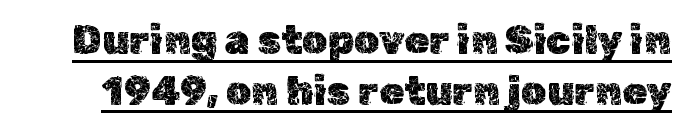
{"italic": "no", "width": "normal", "x_height": "medium", "monospaced": "no", "underline": "yes", "line_spacing": "normal", "line_spacing_ratio": 1.27, "letter_spacing": "normal", "letter_spacing_em": 0.0, "glyph_px": 40}
